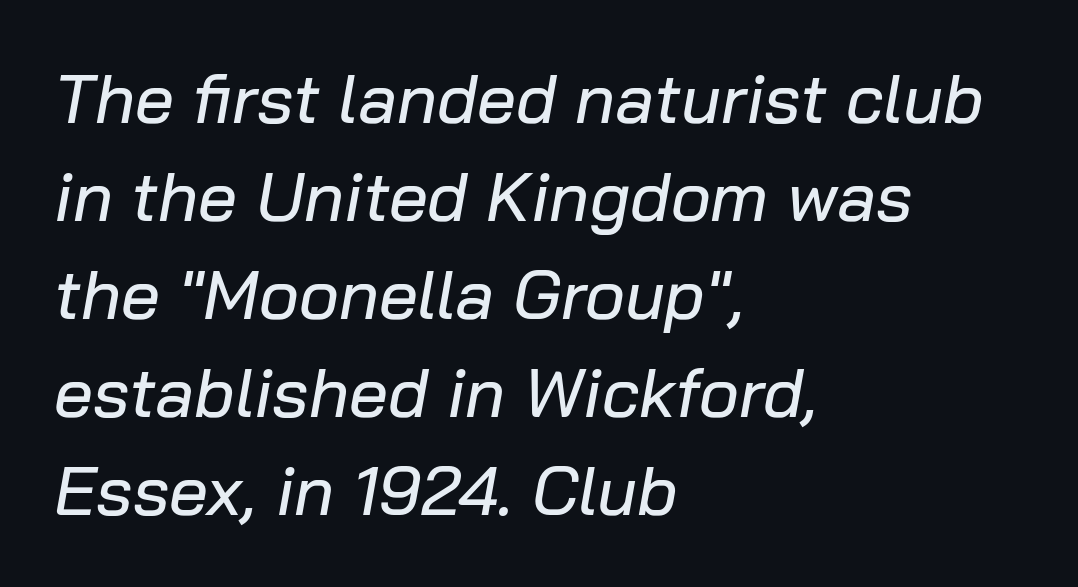
Q: Is the text italic (slanted)? A: Yes, it leans right by about 10 degrees.
Q: Is the text underlined? A: No.
Q: How is the paragraph aligned? A: Left-aligned.
Q: Is the spacing between letters normal or unusually wide? A: Normal.
Q: Is the spacing between lines tight, normal or loose? A: Normal.
Q: Width (condensed, normal, or wide)? A: Normal.
Q: Stroke contrast? A: Low.
Q: x-height? A: Medium.
Q: Monospaced? A: No.
